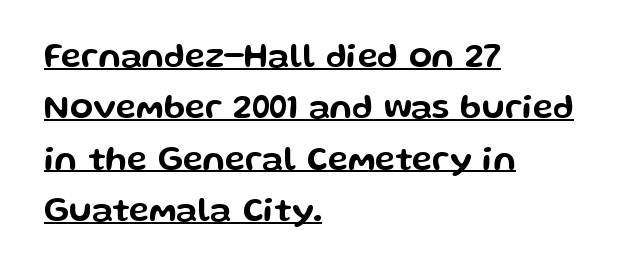
How are the letters spaced? Ordinarily, with no added tracking. You can tell it's not italic because the verticals are truly vertical. Note the varied advance widths — an 'i' is clearly narrower than an 'm'. In terms of letterform style, serifs are entirely absent. Quick note: interline space is typical.
